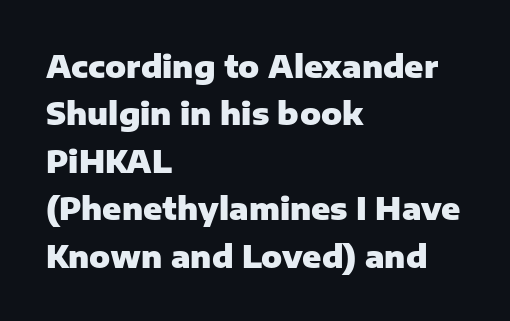
The image shows 31 px heavy sans-serif type, upright; set left-aligned, normal line spacing (1.53x), normal letter spacing, not underlined; low stroke contrast and a medium x-height.
